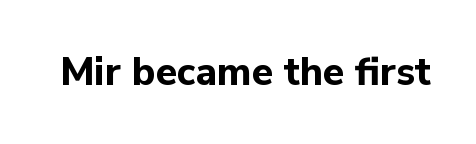
Q: Is the text bold? A: Yes.
Q: Is the text italic (slanted)? A: No, it is upright.
Q: Is the typeface a serif or a sans-serif typeface? A: Sans-serif.
Q: Is the text underlined? A: No.
Q: Is the spacing between letters normal or unusually wide? A: Normal.
Q: Width (condensed, normal, or wide)? A: Normal.
Q: Stroke contrast? A: Low.
Q: x-height? A: Medium.
Q: Monospaced? A: No.
